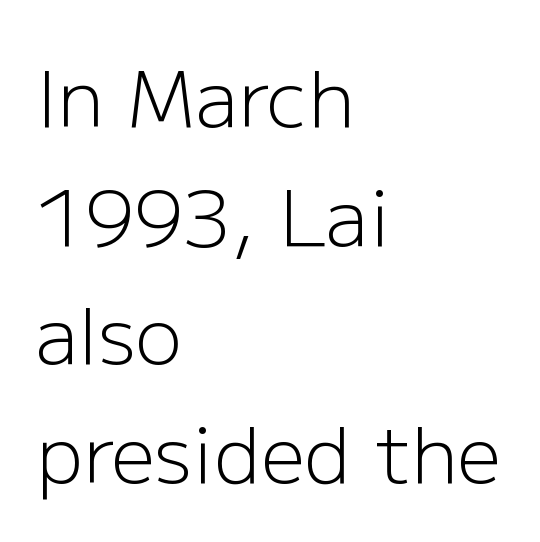
{"serif": "no", "italic": "no", "bold": "no", "weight": "light", "width": "normal", "stroke_contrast": "low", "x_height": "medium", "monospaced": "no", "underline": "no", "align": "left", "line_spacing": "normal", "line_spacing_ratio": 1.52, "letter_spacing": "normal", "letter_spacing_em": 0.0, "glyph_px": 78}
